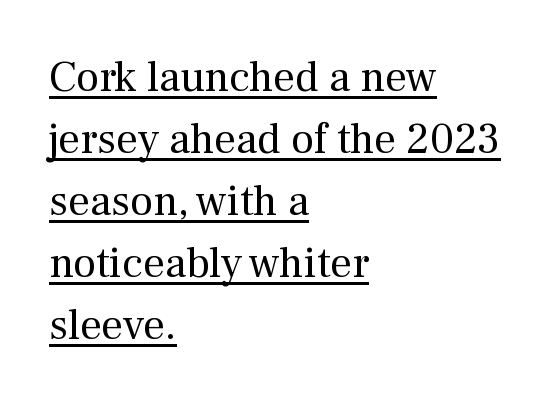
Looks like regular typesetting: each glyph gets only the width it needs. The rows are spaced the way most documents space them. Compared with undecorated copy, this sample adds a rule below the words. This rendering uses left alignment, leaving the right contour irregular. Does extra space separate the letters? No, they use regular spacing.
